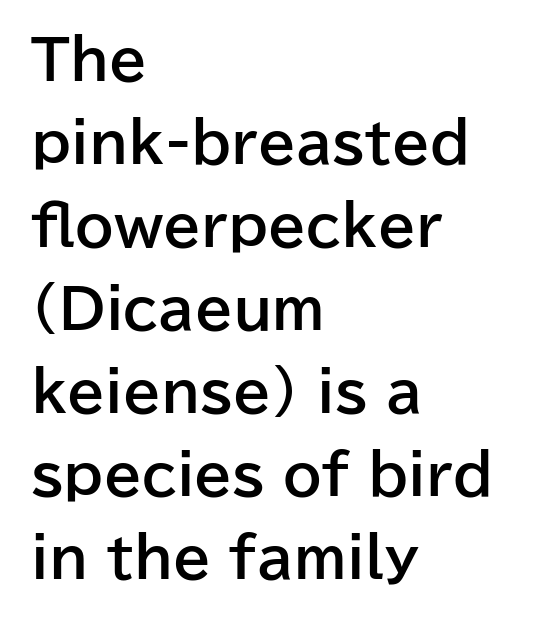
{"serif": "no", "italic": "no", "bold": "yes", "weight": "bold", "width": "normal", "stroke_contrast": "low", "x_height": "medium", "monospaced": "no", "underline": "no", "align": "left", "line_spacing": "normal", "line_spacing_ratio": 1.51, "letter_spacing": "normal", "letter_spacing_em": 0.0, "glyph_px": 55}
